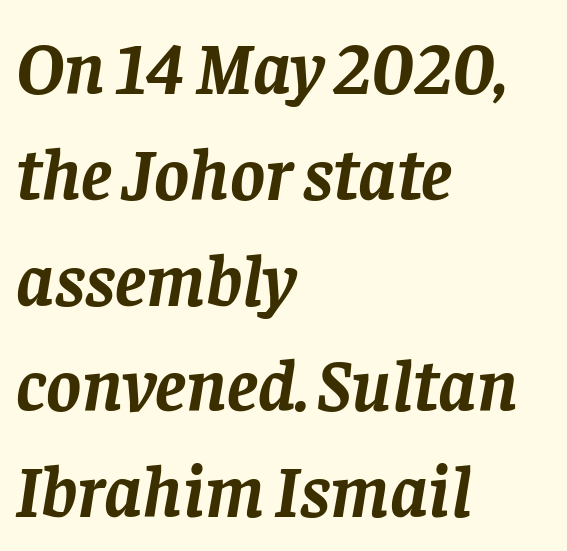
The image shows 74 px semibold serif type, italic (leaning right); set left-aligned, normal line spacing (1.43x), normal letter spacing, not underlined; low stroke contrast and a large x-height.
